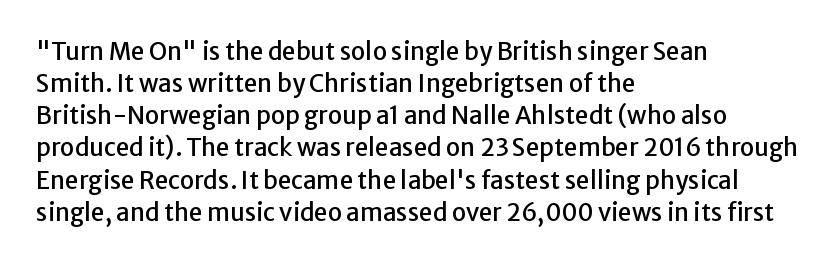
Q: Is the text italic (slanted)? A: No, it is upright.
Q: Is the text underlined? A: No.
Q: How is the paragraph aligned? A: Left-aligned.
Q: Is the spacing between letters normal or unusually wide? A: Normal.
Q: Is the spacing between lines tight, normal or loose? A: Normal.
